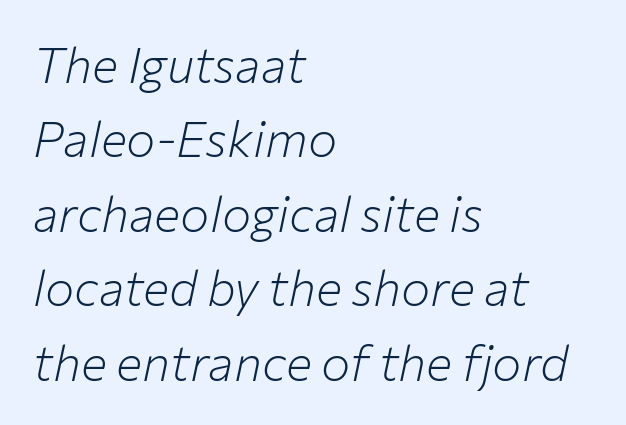
The image shows 49 px light type, italic (leaning right); set left-aligned, normal line spacing (1.52x), normal letter spacing, not underlined; low stroke contrast and a medium x-height.
